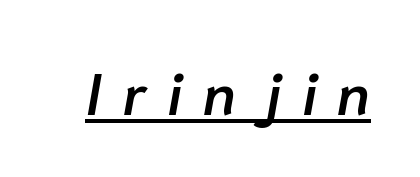
The image shows 58 px semibold type, italic (leaning right); set unusually wide letter spacing (+0.35 em), underlined; low stroke contrast and a medium x-height.
